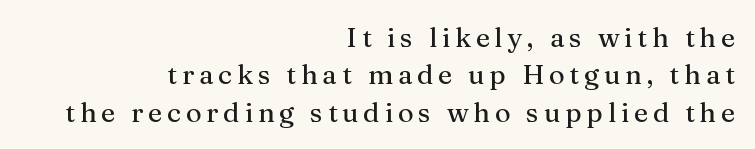
The image shows 27 px text type, upright; set right-aligned, normal line spacing (1.38x), not underlined.
